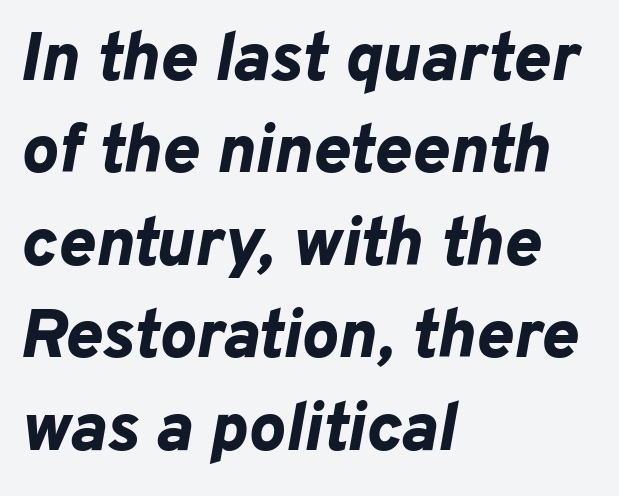
The image shows 69 px bold type, italic (leaning right); set left-aligned, normal line spacing (1.34x), normal letter spacing, not underlined; low stroke contrast and a medium x-height.
